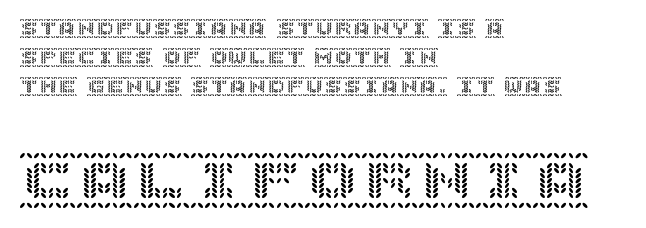
The image shows 57 px text type, upright; set left-aligned, normal line spacing (1.53x), normal letter spacing, not underlined; the second (bottom) block is 3.0x larger; a large x-height.
